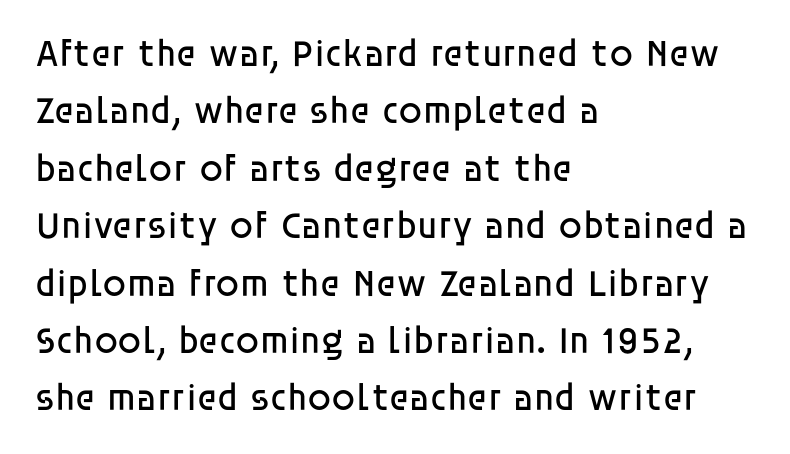
The passage shown is not underscored anywhere. The letters carry no serifs — their stems end cleanly without finishing strokes. The letters look calm and open, with moderate or lighter stems. Notice how descenders clear the ascenders below comfortably — that's standard leading. Words appear dense and cohesive because spacing is normal. Quick note: not italic, upright.
